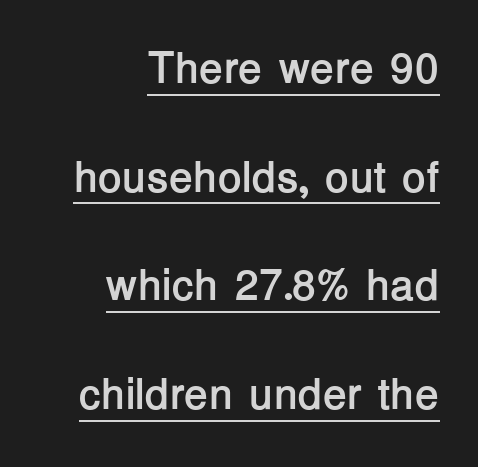
The face used here is proportionally spaced, like ordinary book or web type. Horizontal alignment here is rightward, an uncommon choice for prose. Widely set lines give the paragraph a tall, airy silhouette. Standard letterfit; no display-style spreading of the glyphs. The words here are underlined.
